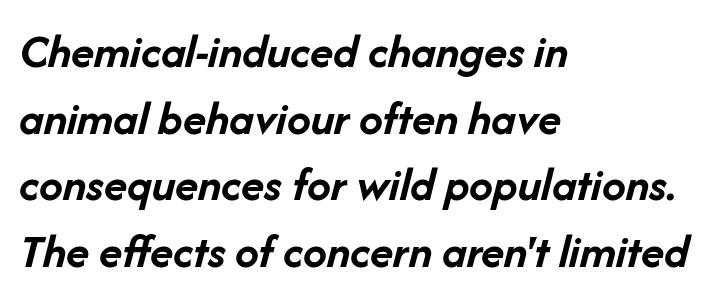
Q: Is the text bold? A: Yes.
Q: Is the text italic (slanted)? A: Yes, it leans right by about 14 degrees.
Q: Is the text underlined? A: No.
Q: How is the paragraph aligned? A: Left-aligned.
Q: Is the spacing between letters normal or unusually wide? A: Normal.
Q: Is the spacing between lines tight, normal or loose? A: Normal.
Q: Width (condensed, normal, or wide)? A: Normal.
Q: Stroke contrast? A: Low.
Q: x-height? A: Medium.
Q: Monospaced? A: No.
